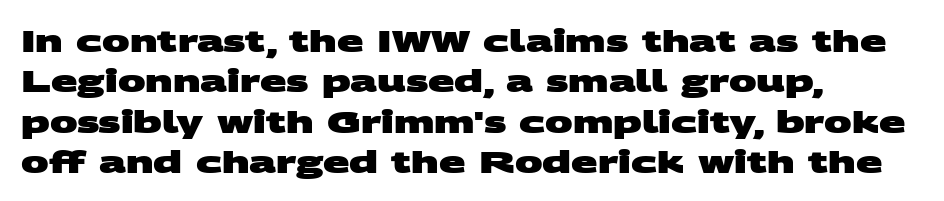
{"serif": "no", "bold": "yes", "weight": "heavy", "width": "wide", "stroke_contrast": "medium", "x_height": "large", "monospaced": "no", "underline": "no", "align": "left", "line_spacing": "normal", "line_spacing_ratio": 1.3, "letter_spacing": "normal", "letter_spacing_em": 0.0, "glyph_px": 31}
